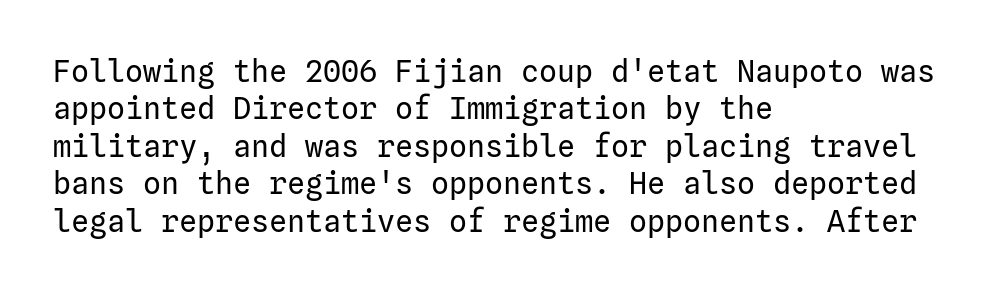
The horizontal fit of the characters is conventional and even. The paragraph shown leans on its left margin. You can tell it's not italic because the verticals are truly vertical. Clear beneath every line of the passage. The strokes carry an ordinary text weight at most.
